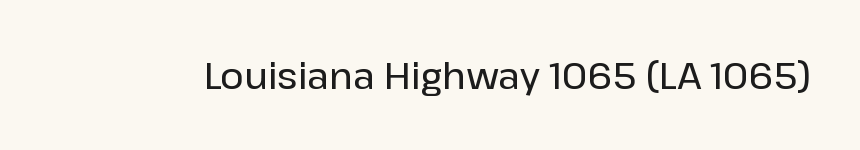
You could not count columns in this text — the font is proportionally spaced. This is roman type, the default non-slanted kind. Short note: letters normally spaced. Clear beneath every line of the passage. Font category for this specimen: sans-serif.
